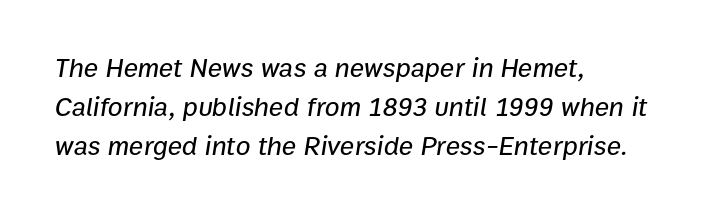
Q: Is the text italic (slanted)? A: Yes, it leans right by about 9 degrees.
Q: Is the text underlined? A: No.
Q: How is the paragraph aligned? A: Left-aligned.
Q: Is the spacing between letters normal or unusually wide? A: Normal.
Q: Is the spacing between lines tight, normal or loose? A: Normal.
